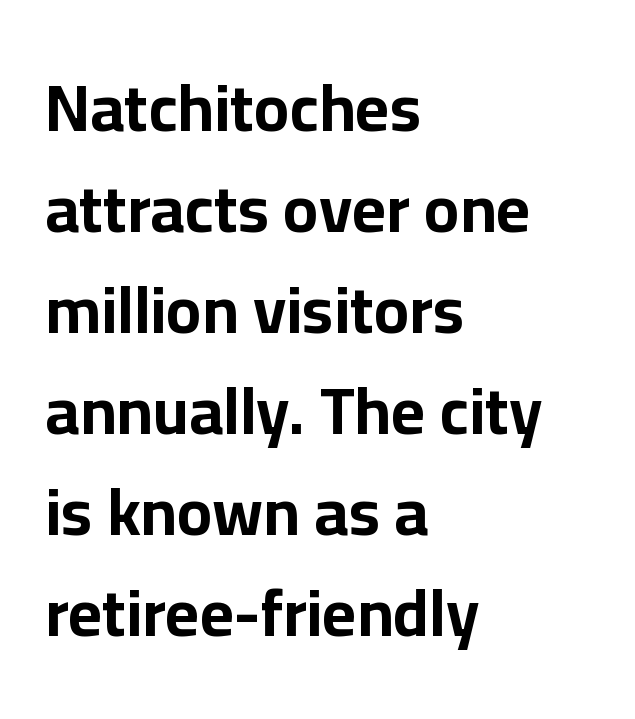
Rendered with straight, roman letterforms. Nope, no serifs anywhere on these letters. No extra tracking has been applied to these lines. Letters rest on an invisible, unmarked baseline. Notice how descenders clear the ascenders below comfortably — that's standard leading. The text block is weighted toward the left margin, trailing off unevenly rightward.
